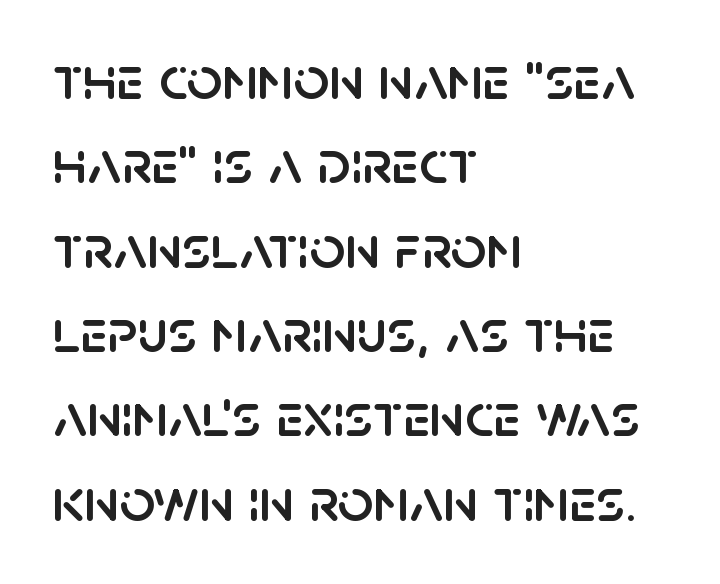
Q: Is the text italic (slanted)? A: No, it is upright.
Q: Is the typeface a serif or a sans-serif typeface? A: Sans-serif.
Q: Is the text underlined? A: No.
Q: How is the paragraph aligned? A: Left-aligned.
Q: Is the spacing between letters normal or unusually wide? A: Normal.
Q: Is the spacing between lines tight, normal or loose? A: Normal.
Q: Width (condensed, normal, or wide)? A: Normal.
Q: Stroke contrast? A: Low.
Q: x-height? A: Large.
Q: Monospaced? A: No.
